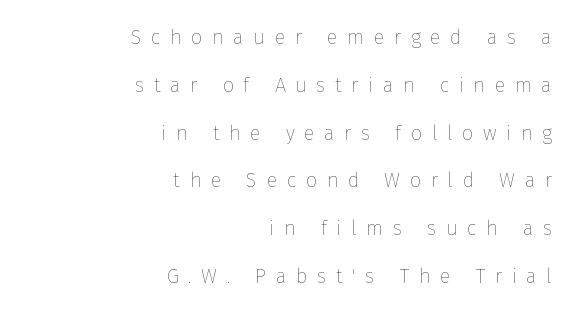
Q: Is the text bold? A: No.
Q: Is the text italic (slanted)? A: No, it is upright.
Q: Is the text underlined? A: No.
Q: How is the paragraph aligned? A: Right-aligned.
Q: Is the spacing between letters normal or unusually wide? A: Unusually wide.
Q: Is the spacing between lines tight, normal or loose? A: Loose.
